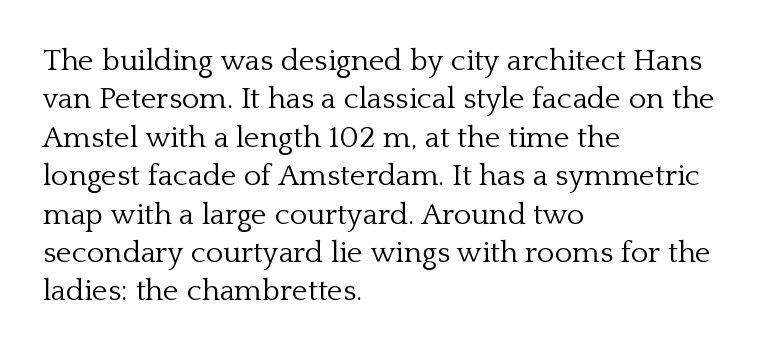
Q: Is the text bold? A: No.
Q: Is the text italic (slanted)? A: No, it is upright.
Q: Is the typeface a serif or a sans-serif typeface? A: Serif.
Q: Is the text underlined? A: No.
Q: How is the paragraph aligned? A: Left-aligned.
Q: Is the spacing between letters normal or unusually wide? A: Normal.
Q: Is the spacing between lines tight, normal or loose? A: Normal.
Q: Width (condensed, normal, or wide)? A: Normal.
Q: Stroke contrast? A: Low.
Q: x-height? A: Medium.
Q: Monospaced? A: No.
